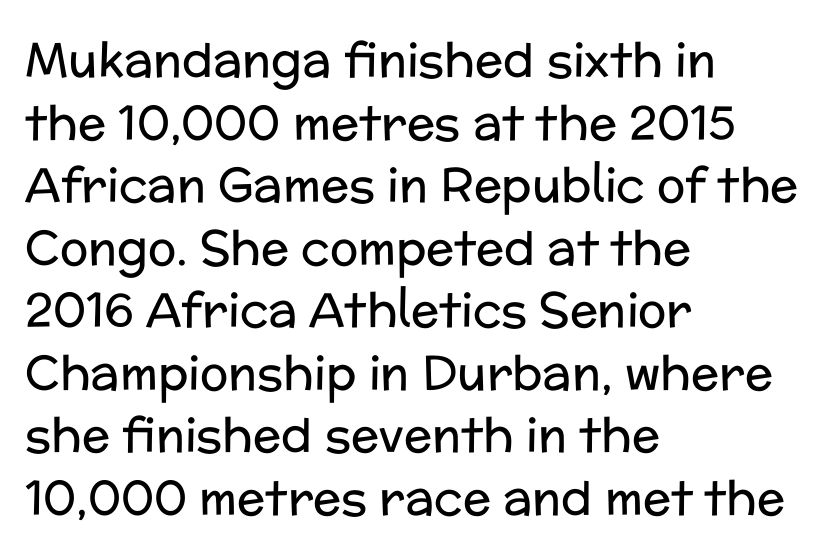
The image shows 47 px regular-weight sans-serif type, upright; set left-aligned, normal line spacing (1.33x), normal letter spacing, not underlined; low stroke contrast and a medium x-height.
